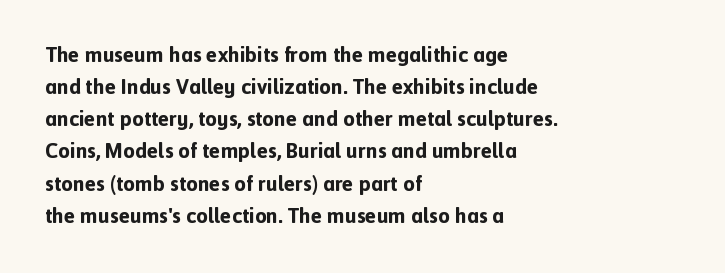
Q: Is the text bold? A: Yes.
Q: Is the text italic (slanted)? A: No, it is upright.
Q: Is the text underlined? A: No.
Q: How is the paragraph aligned? A: Left-aligned.
Q: Is the spacing between letters normal or unusually wide? A: Normal.
Q: Is the spacing between lines tight, normal or loose? A: Normal.
